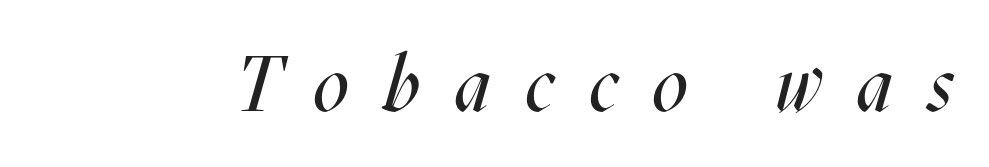
Letter spacing: wide. Each row of text sits above clean, open space. The axis of the letterforms is tilted away from vertical. Stroke thickness stays within the range of a standard reading face or lighter.
